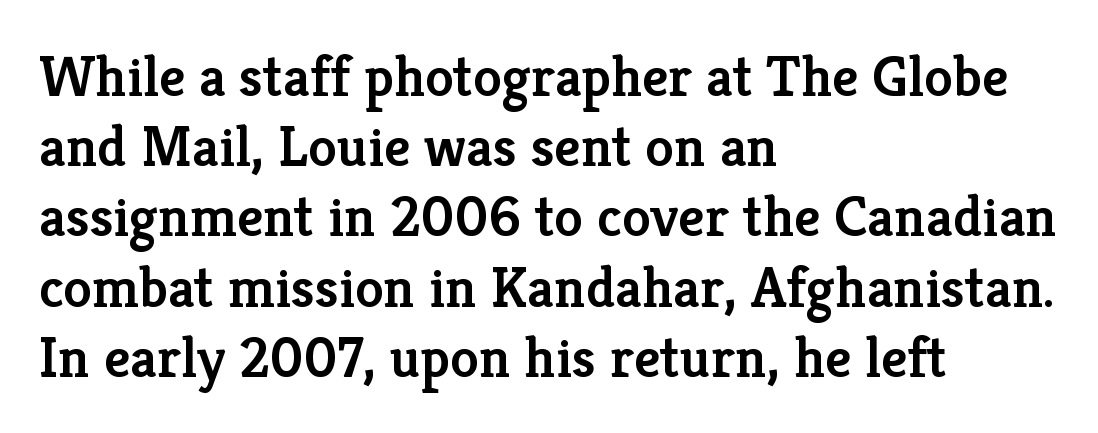
{"serif": "yes", "italic": "no", "bold": "semi", "weight": "semibold", "width": "normal", "stroke_contrast": "low", "x_height": "medium", "monospaced": "no", "underline": "no", "align": "left", "line_spacing_ratio": 1.21, "letter_spacing": "normal", "letter_spacing_em": 0.0, "glyph_px": 58}
